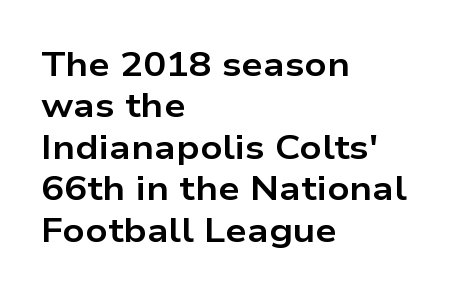
The image shows 34 px bold, wide sans-serif type, upright; set left-aligned, line spacing 1.22x, normal letter spacing, not underlined; low stroke contrast and a medium x-height.
